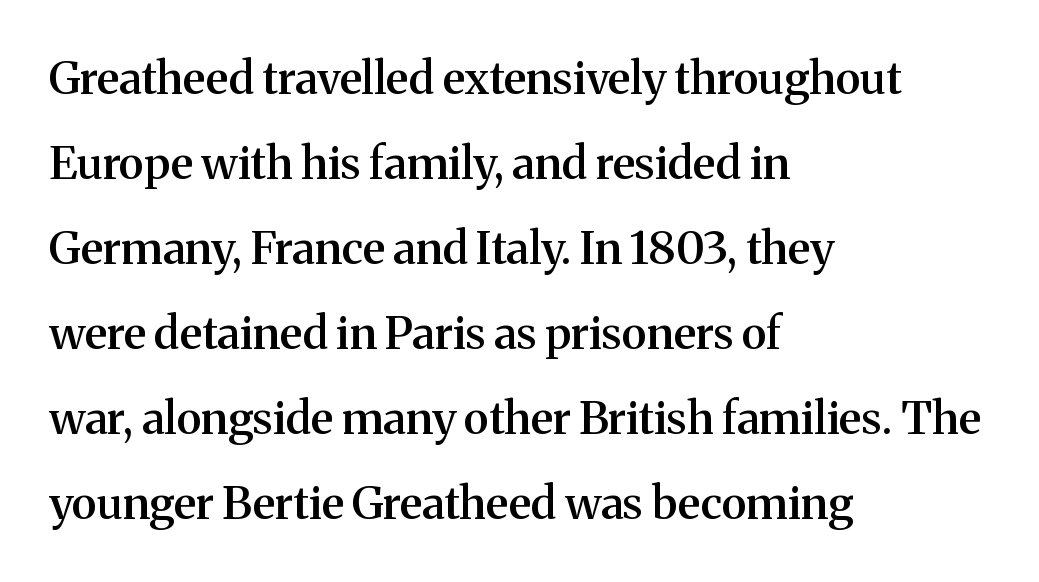
Q: Is the text bold? A: Semi-bold.
Q: Is the text italic (slanted)? A: No, it is upright.
Q: Is the typeface a serif or a sans-serif typeface? A: Serif.
Q: Is the text underlined? A: No.
Q: How is the paragraph aligned? A: Left-aligned.
Q: Is the spacing between letters normal or unusually wide? A: Normal.
Q: Width (condensed, normal, or wide)? A: Normal.
Q: Stroke contrast? A: Medium.
Q: x-height? A: Medium.
Q: Monospaced? A: No.
